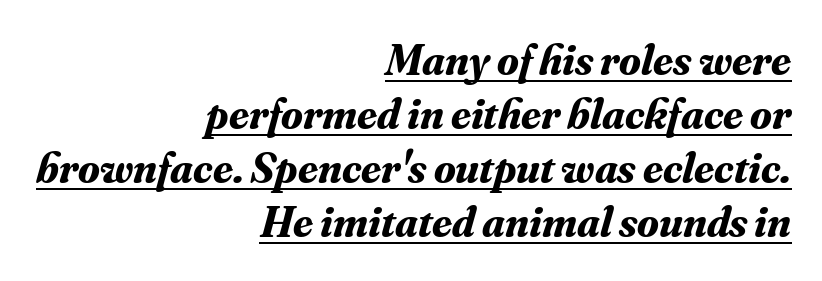
Q: Is the text bold? A: Yes.
Q: Is the text italic (slanted)? A: Yes, it leans right by about 16 degrees.
Q: Is the typeface a serif or a sans-serif typeface? A: Serif.
Q: Is the text underlined? A: Yes.
Q: How is the paragraph aligned? A: Right-aligned.
Q: Is the spacing between letters normal or unusually wide? A: Normal.
Q: Width (condensed, normal, or wide)? A: Normal.
Q: Stroke contrast? A: Medium.
Q: x-height? A: Small.
Q: Monospaced? A: No.
